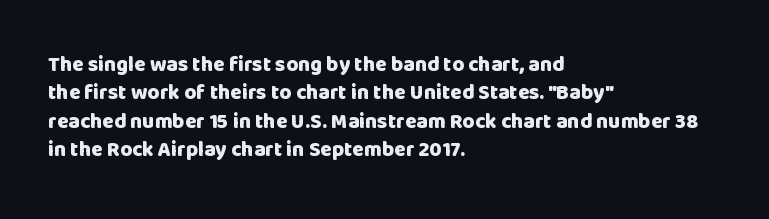
The lines in this sample share a left origin and differ only in where they stop. The block of text has a typical density, with ordinary space between rows. Posture: upright roman. The characters look thick and weighty, a clear bold. Letters rest on an invisible, unmarked baseline. There is no visible air inserted between adjacent glyphs.
